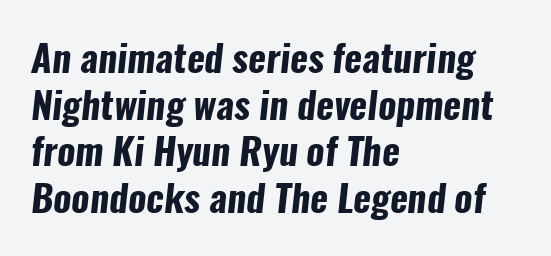
Varying glyph widths throughout — classic text-font behaviour. Observe the ordinary spacing: letters are neighbours, not strangers. Letters rest on an invisible, unmarked baseline. Does the weight exceed regular? Yes, all the way to bold. Typographically, this falls in the sans-serif category. Typeset ragged right — the left edge is the straight one.
